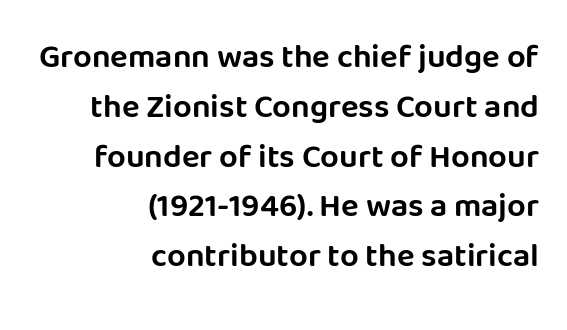
The lines are quadded right. Posture: upright roman. Nothing sits at the stroke ends, so this counts as sans-serif. These lines are rendered in a variable-pitch font. Look at the tracking — it's just the regular setting, nothing added. The rows are spaced the way most documents space them.
